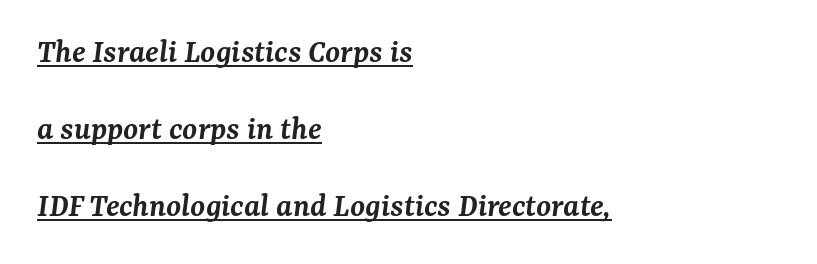
Q: Is the text bold? A: Semi-bold.
Q: Is the text italic (slanted)? A: Yes, it leans right by about 7 degrees.
Q: Is the typeface a serif or a sans-serif typeface? A: Serif.
Q: Is the text underlined? A: Yes.
Q: How is the paragraph aligned? A: Left-aligned.
Q: Is the spacing between letters normal or unusually wide? A: Normal.
Q: Is the spacing between lines tight, normal or loose? A: Loose.
Q: Width (condensed, normal, or wide)? A: Normal.
Q: Stroke contrast? A: Medium.
Q: x-height? A: Medium.
Q: Monospaced? A: No.
